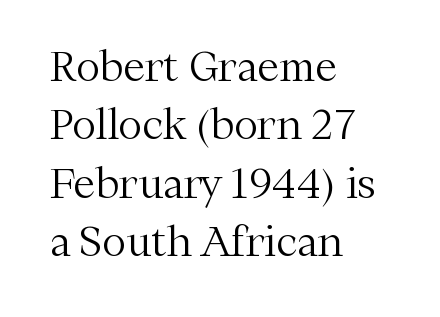
The image shows 40 px light serif type, upright; set left-aligned, normal line spacing (1.46x), normal letter spacing, not underlined; medium stroke contrast and a medium x-height.
